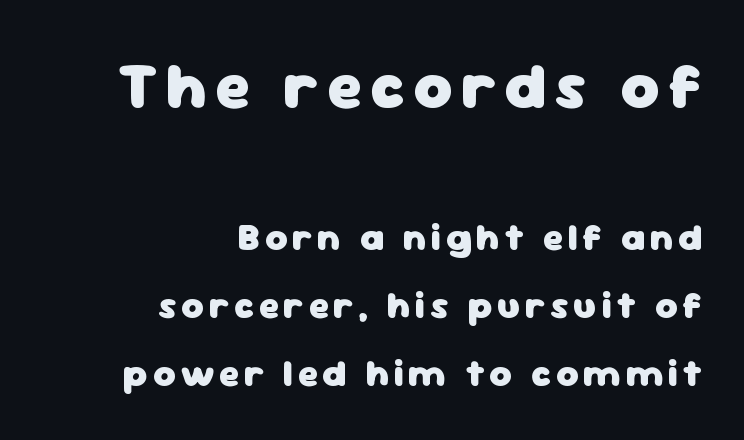
{"serif": "no", "italic": "no", "bold": "yes", "weight": "heavy", "width": "normal", "stroke_contrast": "low", "x_height": "medium", "monospaced": "no", "underline": "no", "align": "right", "line_spacing_ratio": 1.78, "larger_block": "first", "size_ratio": 1.74, "glyph_px": 66}
